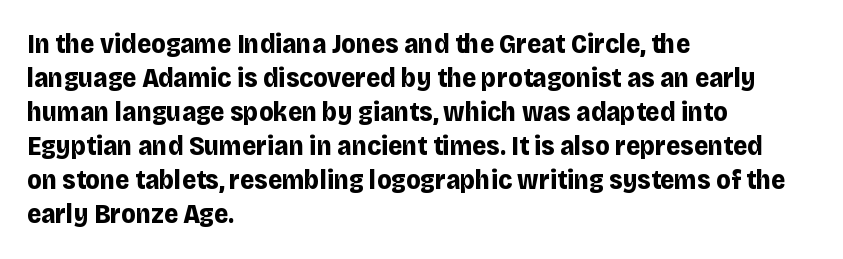
Does the weight exceed regular? Yes, all the way to bold. Short note: letters normally spaced. The space beneath each line is pristine and unruled. The typesetter chose a ragged-right arrangement here. Posture: vertical. The passage shown stacks its lines at a standard gap.
